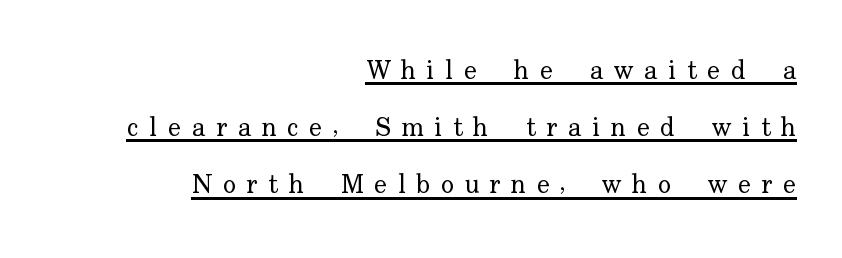
The image shows 27 px text type, upright; set right-aligned, loose line spacing (2.12x), unusually wide letter spacing (+0.39 em), underlined.
